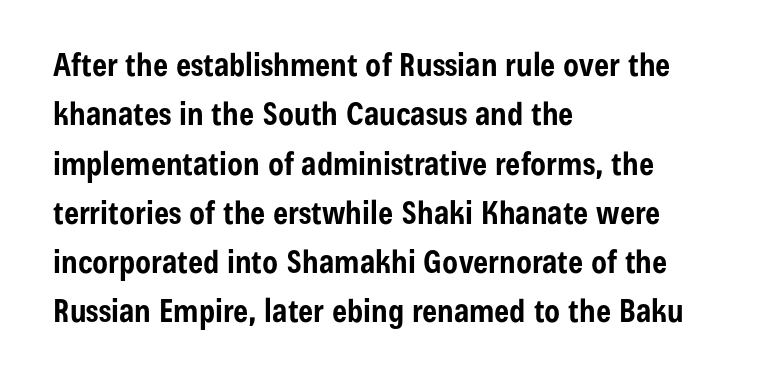
Q: Is the text bold? A: Yes.
Q: Is the text italic (slanted)? A: No, it is upright.
Q: Is the typeface a serif or a sans-serif typeface? A: Sans-serif.
Q: Is the text underlined? A: No.
Q: How is the paragraph aligned? A: Left-aligned.
Q: Is the spacing between letters normal or unusually wide? A: Normal.
Q: Is the spacing between lines tight, normal or loose? A: Normal.
Q: Width (condensed, normal, or wide)? A: Condensed.
Q: Stroke contrast? A: Low.
Q: x-height? A: Medium.
Q: Monospaced? A: No.
